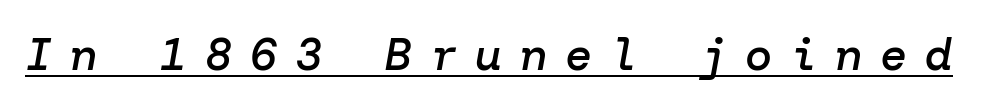
Observe the wide spacing: letters keep a clear distance from each other. The rendering uses a semibold face; strokes are thickened but not to full bold. Posture: slanted. Emphasis is given by a line drawn under the lettering.
